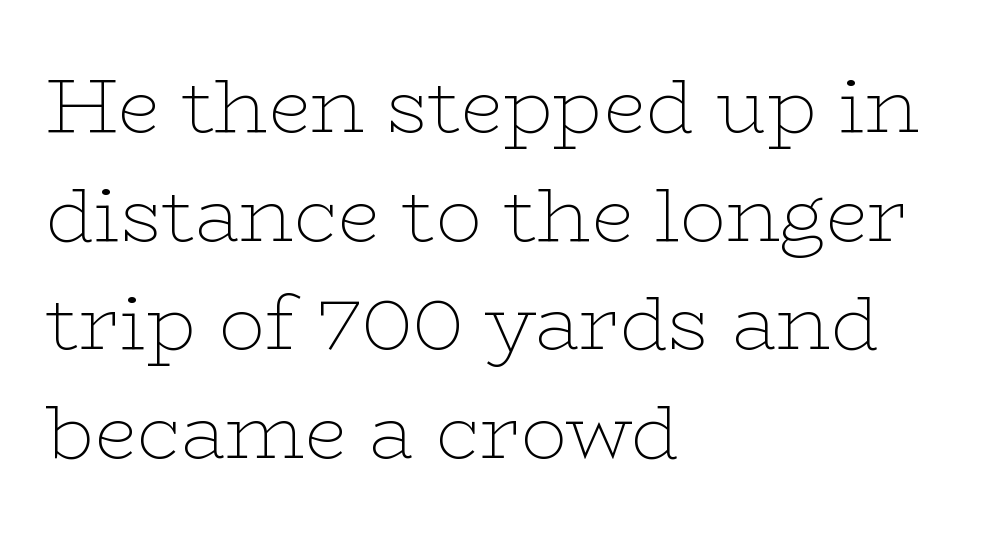
Q: Is the text bold? A: No.
Q: Is the text italic (slanted)? A: No, it is upright.
Q: Is the typeface a serif or a sans-serif typeface? A: Serif.
Q: Is the text underlined? A: No.
Q: How is the paragraph aligned? A: Left-aligned.
Q: Is the spacing between letters normal or unusually wide? A: Normal.
Q: Is the spacing between lines tight, normal or loose? A: Normal.
Q: Width (condensed, normal, or wide)? A: Wide.
Q: Stroke contrast? A: Low.
Q: x-height? A: Medium.
Q: Monospaced? A: No.
